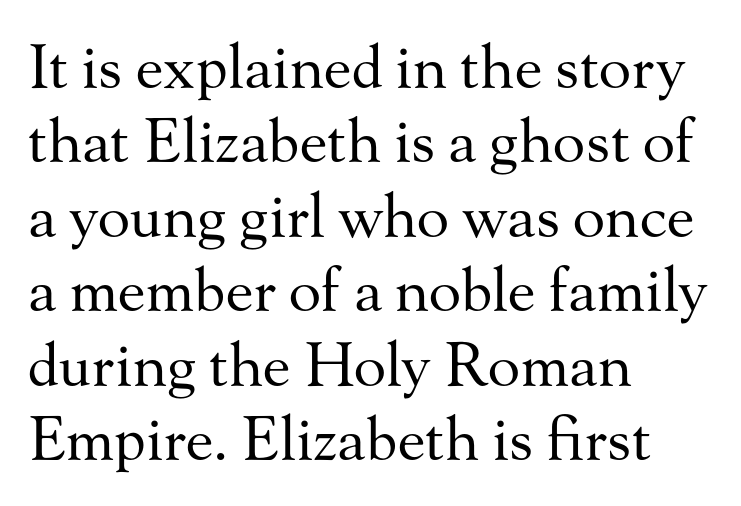
The image shows 60 px regular-weight serif type, upright; set left-aligned, line spacing 1.24x, normal letter spacing, not underlined; medium stroke contrast and a small x-height.
